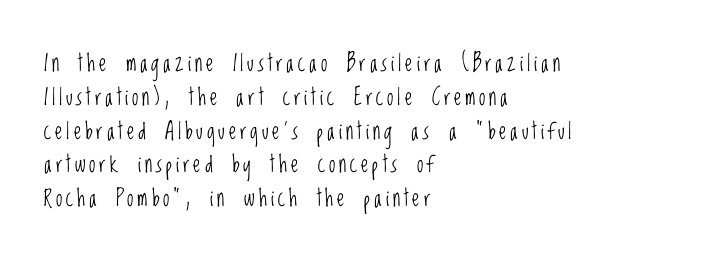
Q: Is the text bold? A: No.
Q: Is the text italic (slanted)? A: No, it is upright.
Q: Is the text underlined? A: No.
Q: How is the paragraph aligned? A: Left-aligned.
Q: Is the spacing between lines tight, normal or loose? A: Normal.
